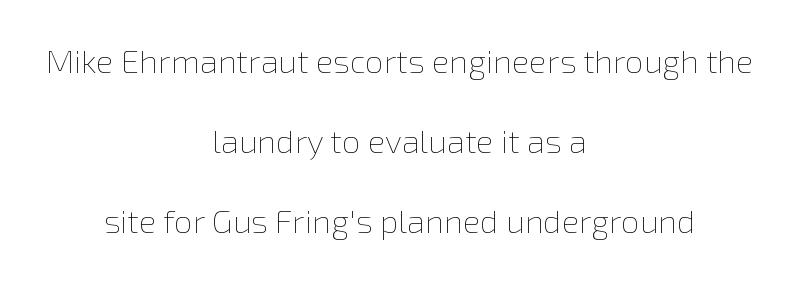
The image shows 33 px thin type, upright; set centered, loose line spacing (2.43x), normal letter spacing, not underlined; low stroke contrast and a medium x-height.
